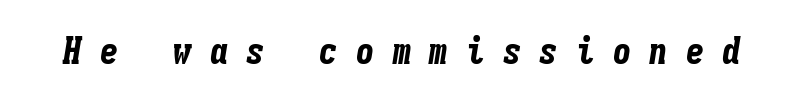
The image shows 37 px bold, condensed type, italic (leaning right), monospaced; set unusually wide letter spacing (+0.49 em), not underlined; low stroke contrast and a medium x-height.
